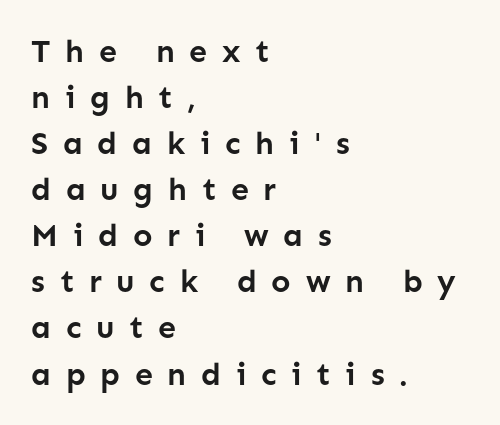
The image shows 32 px semibold sans-serif type, upright; set left-aligned, normal line spacing (1.44x), unusually wide letter spacing (+0.46 em), not underlined; low stroke contrast and a medium x-height.
